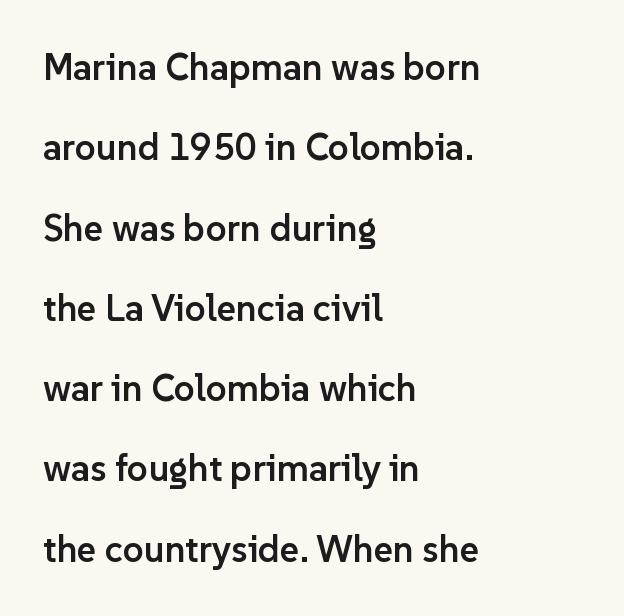
The image shows 37 px semibold sans-serif type, upright; set left-aligned, loose line spacing (2.17x), normal letter spacing, not underlined; low stroke contrast and a medium x-height.
